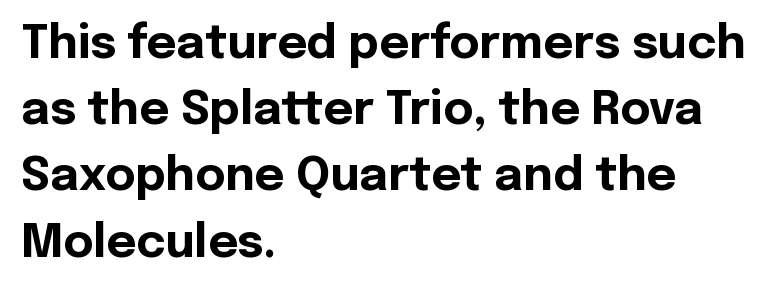
The image shows 46 px bold sans-serif type, upright; set left-aligned, normal line spacing (1.44x), normal letter spacing, not underlined; a medium x-height.
